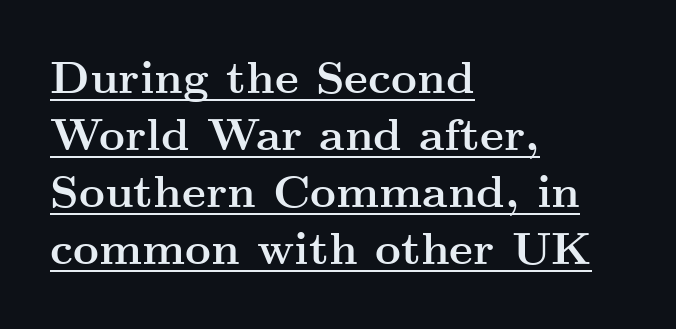
{"serif": "yes", "italic": "no", "bold": "yes", "weight": "semibold", "width": "wide", "stroke_contrast": "medium", "x_height": "small", "monospaced": "no", "underline": "yes", "align": "left", "line_spacing": "normal", "line_spacing_ratio": 1.27, "letter_spacing": "normal", "letter_spacing_em": 0.0, "glyph_px": 45}
